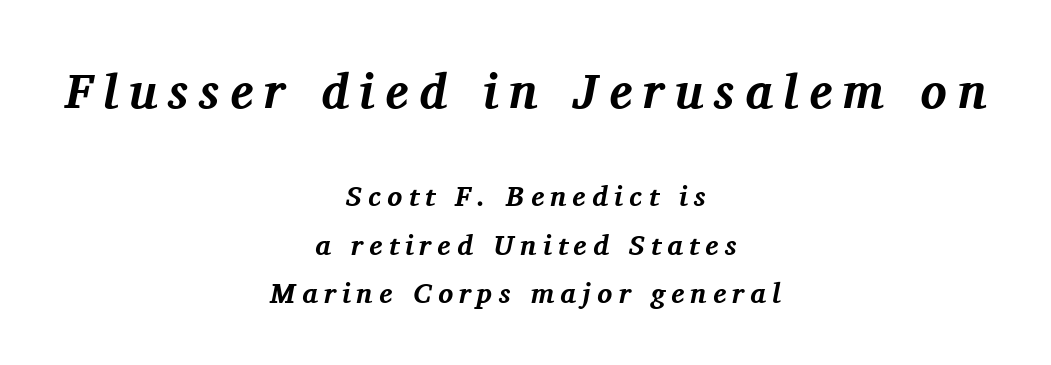
{"serif": "yes", "italic": "yes", "lean": "right", "slant_degrees": 11, "bold": "yes", "weight": "bold", "width": "normal", "stroke_contrast": "medium", "x_height": "medium", "monospaced": "no", "underline": "no", "align": "center", "line_spacing_ratio": 1.72, "letter_spacing": "wide", "letter_spacing_em": 0.22, "larger_block": "first", "size_ratio": 1.75, "glyph_px": 49}
